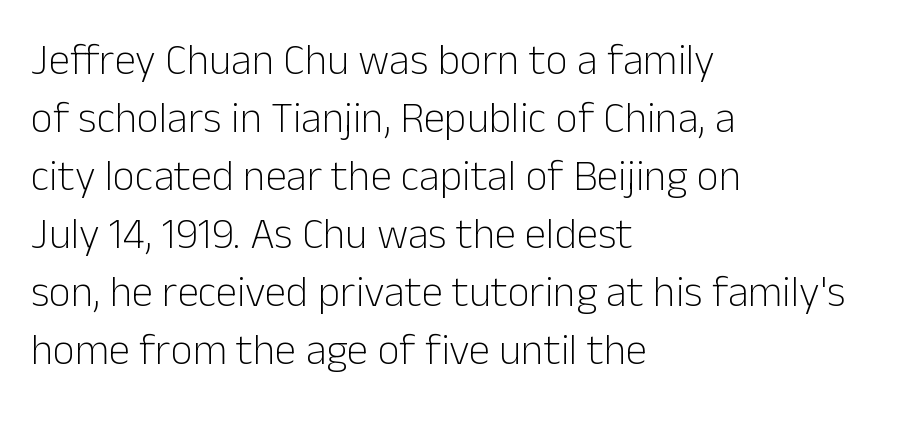
The image shows 43 px light sans-serif type, upright; set left-aligned, normal line spacing (1.35x), normal letter spacing, not underlined; low stroke contrast and a medium x-height.
